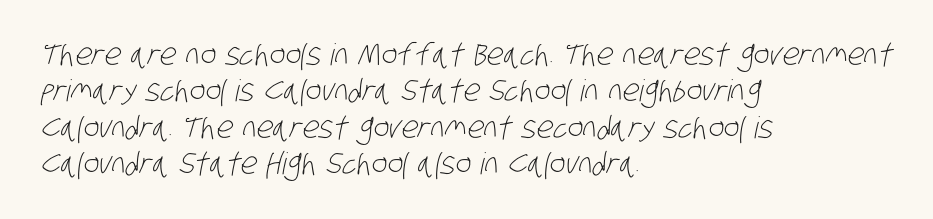
{"serif": "no", "bold": "no", "weight": "light", "width": "condensed", "stroke_contrast": "low", "x_height": "large", "monospaced": "no", "underline": "no", "align": "left", "line_spacing_ratio": 1.21, "letter_spacing": "normal", "letter_spacing_em": 0.0, "glyph_px": 30}
